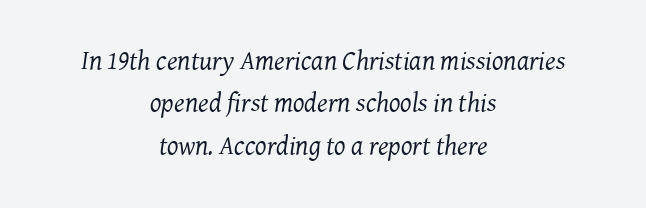
{"italic": "yes", "lean": "right", "slant_degrees": 7, "bold": "no", "underline": "no", "align": "center", "line_spacing": "normal", "line_spacing_ratio": 1.57, "letter_spacing": "normal", "letter_spacing_em": 0.0, "glyph_px": 27}
